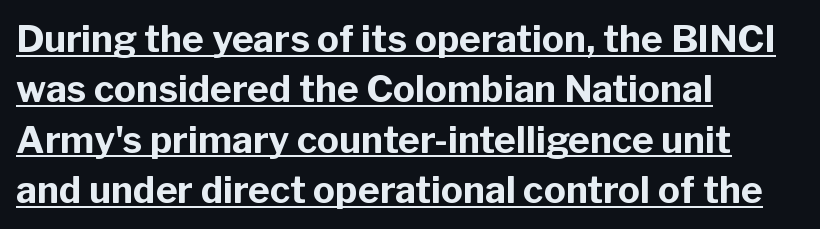
The image shows 37 px bold sans-serif type, upright; set left-aligned, normal line spacing (1.36x), normal letter spacing, underlined; low stroke contrast and a medium x-height.
